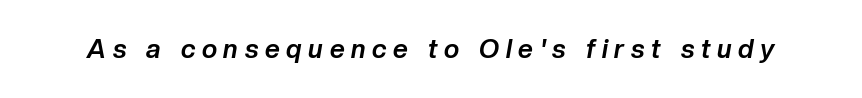
Q: Is the text bold? A: Yes.
Q: Is the text italic (slanted)? A: Yes, it leans right by about 10 degrees.
Q: Is the text underlined? A: No.
Q: Is the spacing between letters normal or unusually wide? A: Unusually wide.
